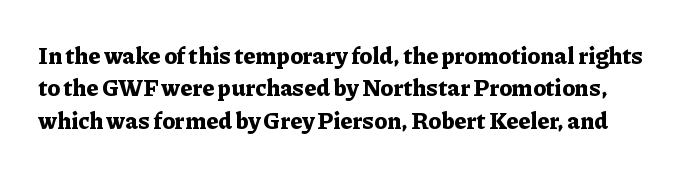
Q: Is the text bold? A: Yes.
Q: Is the text italic (slanted)? A: No, it is upright.
Q: Is the text underlined? A: No.
Q: Is the spacing between letters normal or unusually wide? A: Normal.
Q: Is the spacing between lines tight, normal or loose? A: Normal.
